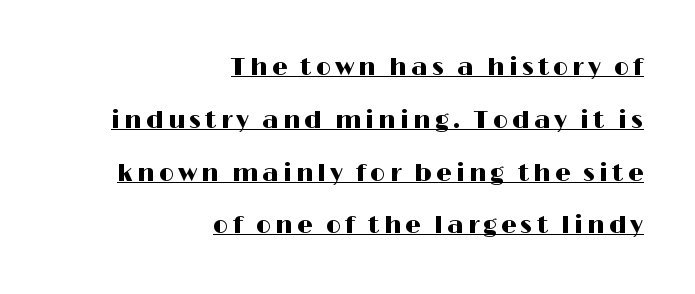
{"italic": "no", "underline": "yes", "align": "right", "line_spacing": "loose", "line_spacing_ratio": 2.2, "glyph_px": 24}
